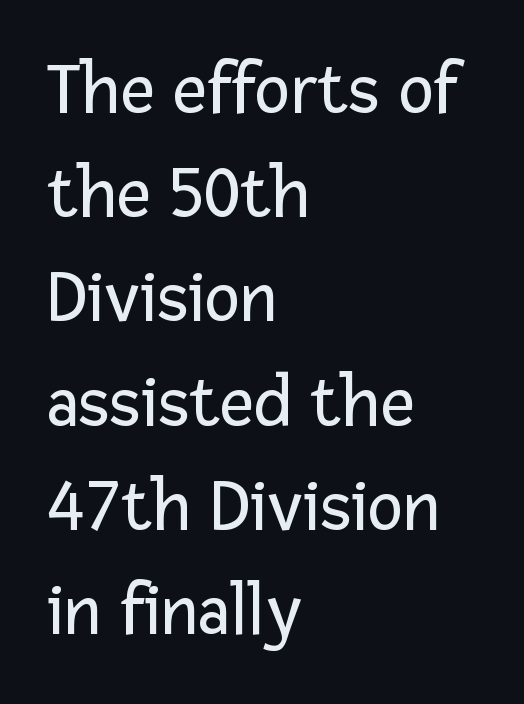
Q: Is the text bold? A: No.
Q: Is the text italic (slanted)? A: No, it is upright.
Q: Is the typeface a serif or a sans-serif typeface? A: Sans-serif.
Q: Is the text underlined? A: No.
Q: How is the paragraph aligned? A: Left-aligned.
Q: Is the spacing between letters normal or unusually wide? A: Normal.
Q: Is the spacing between lines tight, normal or loose? A: Normal.
Q: Width (condensed, normal, or wide)? A: Normal.
Q: Stroke contrast? A: Low.
Q: x-height? A: Medium.
Q: Monospaced? A: No.
